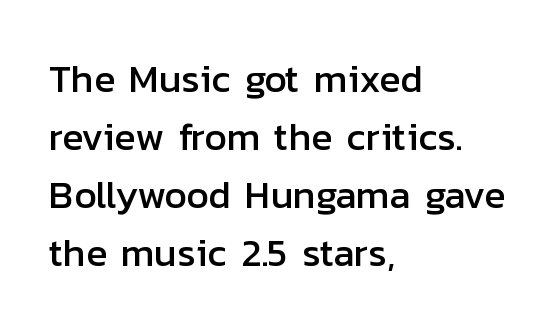
Q: Is the text italic (slanted)? A: No, it is upright.
Q: Is the typeface a serif or a sans-serif typeface? A: Sans-serif.
Q: Is the text underlined? A: No.
Q: How is the paragraph aligned? A: Left-aligned.
Q: Is the spacing between letters normal or unusually wide? A: Normal.
Q: Is the spacing between lines tight, normal or loose? A: Normal.
Q: Width (condensed, normal, or wide)? A: Normal.
Q: Stroke contrast? A: Low.
Q: x-height? A: Medium.
Q: Monospaced? A: No.
